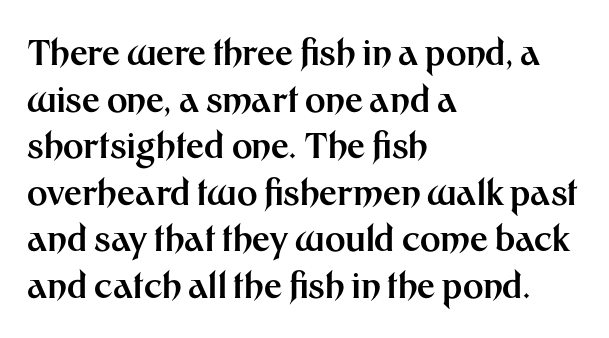
The image shows 35 px bold sans-serif type, upright; set left-aligned, normal line spacing (1.33x), normal letter spacing, not underlined; medium stroke contrast and a medium x-height.
